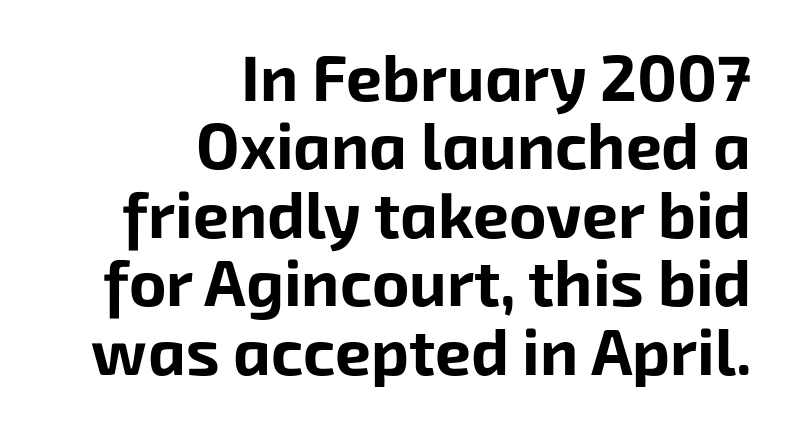
Vertical spacing — tight. Emphasis by weight is at full strength: bold. Glyph-to-glyph distance matches everyday printed text. Check where the strokes stop: nothing finishes them off — pure sans. Check the space under the baseline: it is left empty.
